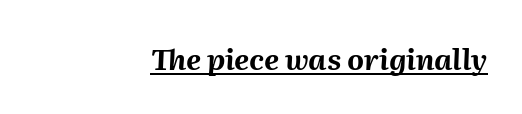
Q: Is the text bold? A: Yes.
Q: Is the text italic (slanted)? A: Yes, it leans right by about 2 degrees.
Q: Is the text underlined? A: Yes.
Q: How is the paragraph aligned? A: Right-aligned.
Q: Is the spacing between letters normal or unusually wide? A: Normal.
Q: Width (condensed, normal, or wide)? A: Normal.
Q: Stroke contrast? A: Medium.
Q: x-height? A: Medium.
Q: Monospaced? A: No.
